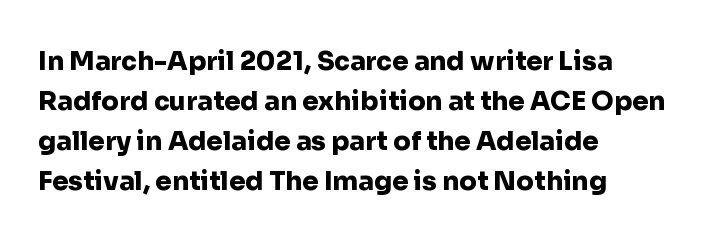
The letterforms sit shoulder to shoulder at normal distance. If you measured baseline to baseline, you'd find a middling distance. The specimen omits any rule beneath the text block's lines. These lines stack with their left ends in a neat column.
